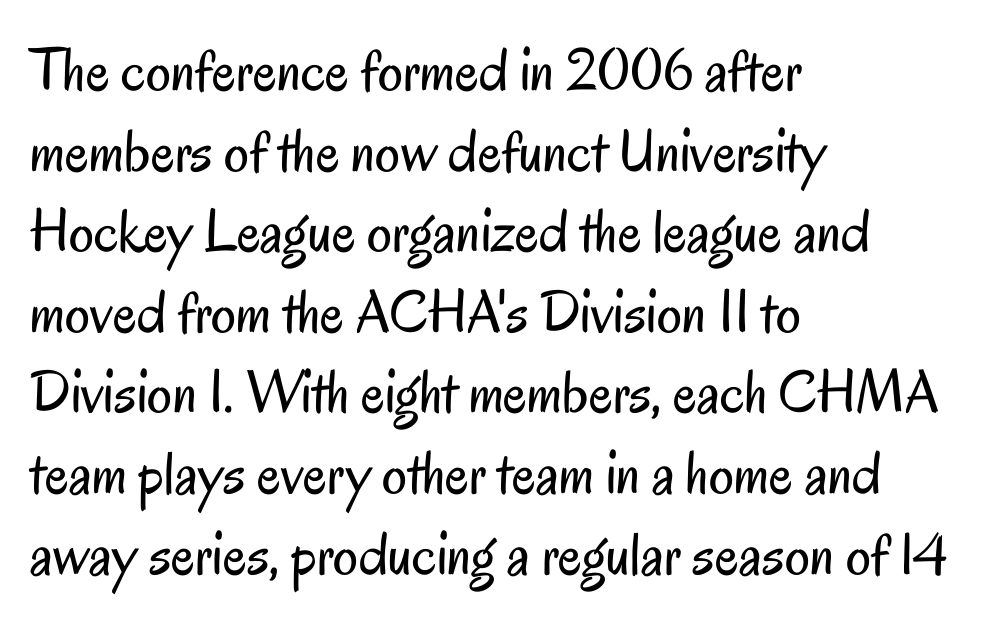
Q: Is the text bold? A: No.
Q: Is the text italic (slanted)? A: No, it is upright.
Q: Is the typeface a serif or a sans-serif typeface? A: Sans-serif.
Q: Is the text underlined? A: No.
Q: How is the paragraph aligned? A: Left-aligned.
Q: Is the spacing between letters normal or unusually wide? A: Normal.
Q: Is the spacing between lines tight, normal or loose? A: Normal.
Q: Width (condensed, normal, or wide)? A: Condensed.
Q: Stroke contrast? A: Low.
Q: x-height? A: Small.
Q: Monospaced? A: No.
